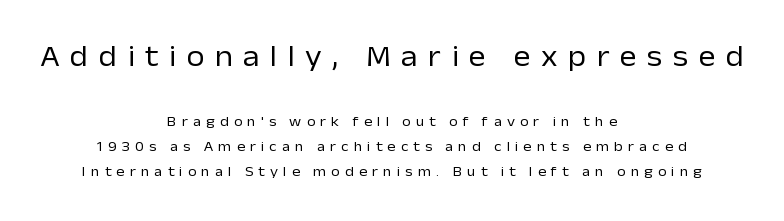
{"serif": "no", "italic": "no", "bold": "no", "weight": "regular", "width": "normal", "stroke_contrast": "low", "x_height": "medium", "monospaced": "no", "underline": "no", "align": "center", "line_spacing_ratio": 1.79, "letter_spacing": "wide", "letter_spacing_em": 0.36, "larger_block": "first", "size_ratio": 2.07, "glyph_px": 29}
